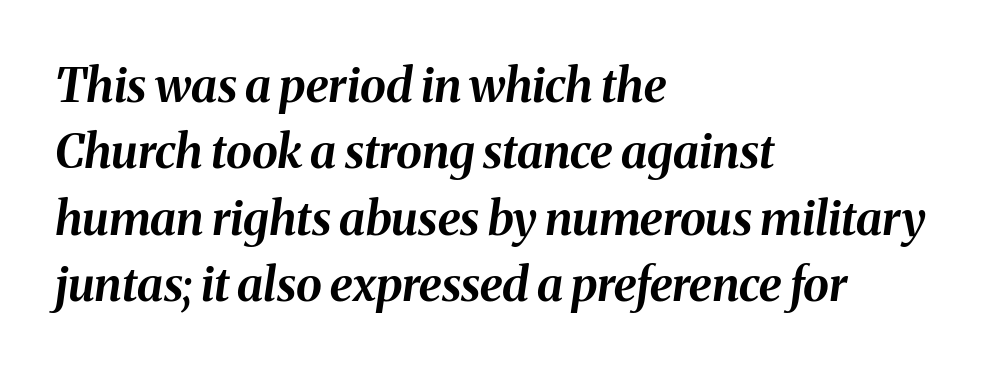
Q: Is the text bold? A: Yes.
Q: Is the text italic (slanted)? A: Yes, it leans right by about 8 degrees.
Q: Is the text underlined? A: No.
Q: How is the paragraph aligned? A: Left-aligned.
Q: Is the spacing between letters normal or unusually wide? A: Normal.
Q: Is the spacing between lines tight, normal or loose? A: Normal.
Q: Width (condensed, normal, or wide)? A: Normal.
Q: Stroke contrast? A: Medium.
Q: x-height? A: Medium.
Q: Monospaced? A: No.
